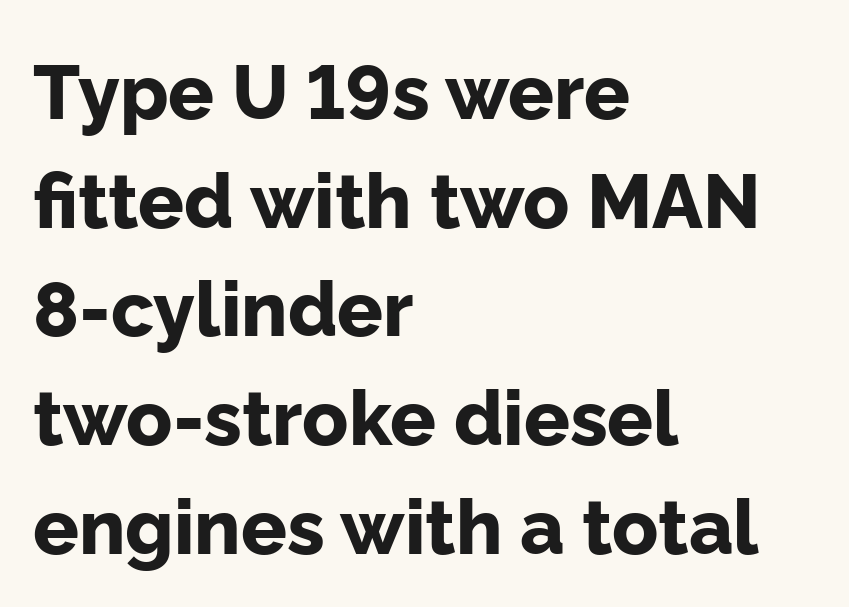
Q: Is the text bold? A: Yes.
Q: Is the text italic (slanted)? A: No, it is upright.
Q: Is the typeface a serif or a sans-serif typeface? A: Sans-serif.
Q: Is the text underlined? A: No.
Q: How is the paragraph aligned? A: Left-aligned.
Q: Is the spacing between letters normal or unusually wide? A: Normal.
Q: Is the spacing between lines tight, normal or loose? A: Normal.
Q: Width (condensed, normal, or wide)? A: Normal.
Q: Stroke contrast? A: Low.
Q: x-height? A: Medium.
Q: Monospaced? A: No.
